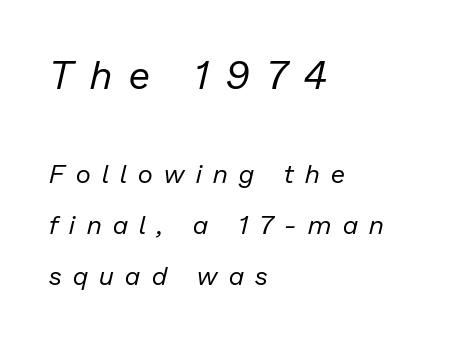
{"italic": "yes", "lean": "right", "slant_degrees": 13, "bold": "no", "weight": "regular", "width": "normal", "stroke_contrast": "low", "x_height": "medium", "monospaced": "no", "underline": "no", "align": "left", "line_spacing": "loose", "line_spacing_ratio": 1.95, "letter_spacing": "wide", "letter_spacing_em": 0.44, "larger_block": "first", "size_ratio": 1.5, "glyph_px": 39}
